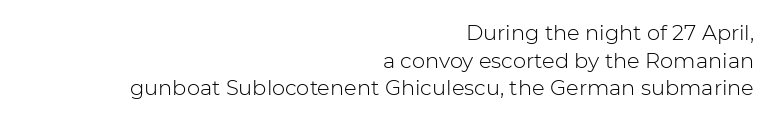
The lettering holds an erect, upright posture throughout. Which margin do the lines hug? The right one — the left edge is uneven. Check the space under the baseline: it is left empty. Students, note that the glyphs here touch the page at normal intervals. Vertical spacing — default. The weight tops out at a normal text grade.
